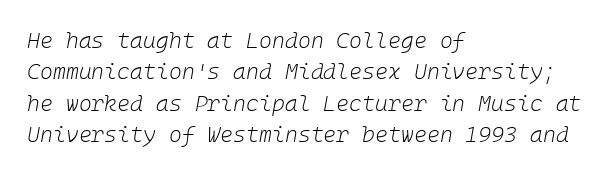
The image shows 22 px text type, italic (leaning right); set left-aligned, normal line spacing (1.43x), normal letter spacing, not underlined.
